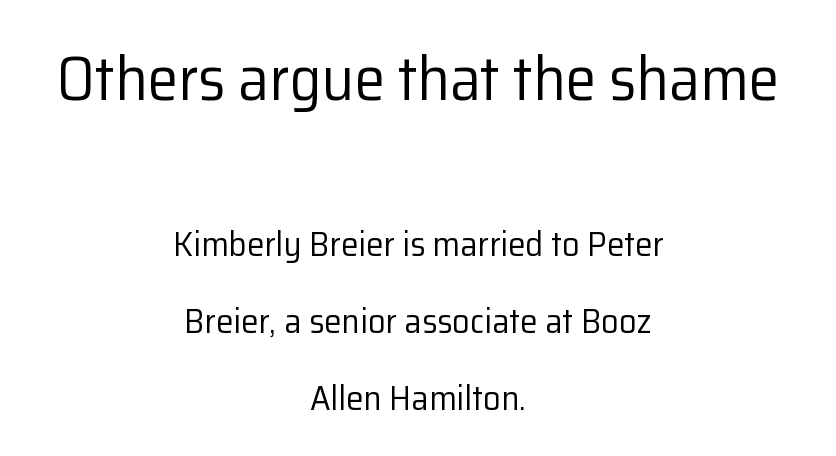
Q: Is the text bold? A: No.
Q: Is the text italic (slanted)? A: No, it is upright.
Q: Is the typeface a serif or a sans-serif typeface? A: Sans-serif.
Q: Is the text underlined? A: No.
Q: How is the paragraph aligned? A: Centered.
Q: Is the spacing between letters normal or unusually wide? A: Normal.
Q: Is the spacing between lines tight, normal or loose? A: Loose.
Q: Which block of text is set in a larger size, the first (top) or the second (bottom)? A: The first (top) one.
Q: Width (condensed, normal, or wide)? A: Normal.
Q: Stroke contrast? A: Low.
Q: x-height? A: Medium.
Q: Monospaced? A: No.
